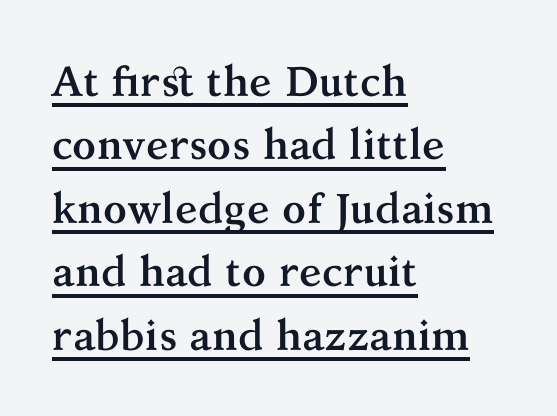
Which margin do the lines hug? The left one — the right edge is uneven. These characters rest on top of a visible drawn line. The typeface chosen for these lines features serifs. The glyphs have the mass of a bold cut.
